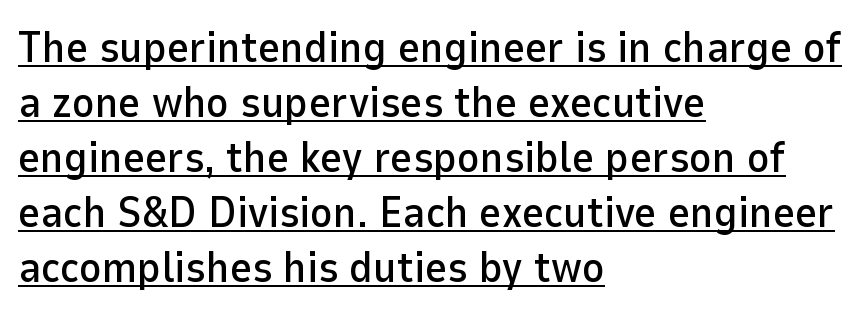
This sample has the flowing, uneven cadence of proportional lettering. Visually the block forms a straight wall on the left and a jagged coastline on the right. Does the lettering tilt? It doesn't — this is upright. This rendering employs a face without finishing strokes, i.e., a sans-serif.
